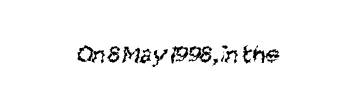
{"bold": "no", "underline": "no", "align": "center", "letter_spacing": "normal", "letter_spacing_em": 0.0, "glyph_px": 26}
